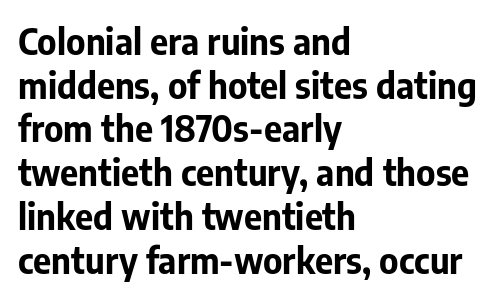
Rule under the text: the space is simply empty. Do the characters align in a grid? No, the font is proportional. Each word holds together tightly as a unit, with standard inter-letter gaps. Does the type have serifs? No, each stem ends abruptly. The sample has been set heavy, in full bold.
